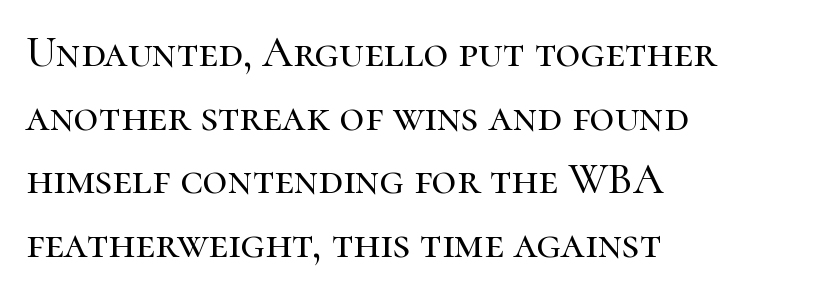
Q: Is the text italic (slanted)? A: No, it is upright.
Q: Is the typeface a serif or a sans-serif typeface? A: Serif.
Q: Is the text underlined? A: No.
Q: How is the paragraph aligned? A: Left-aligned.
Q: Is the spacing between letters normal or unusually wide? A: Normal.
Q: Is the spacing between lines tight, normal or loose? A: Normal.
Q: Width (condensed, normal, or wide)? A: Normal.
Q: Stroke contrast? A: High.
Q: x-height? A: Medium.
Q: Monospaced? A: No.
